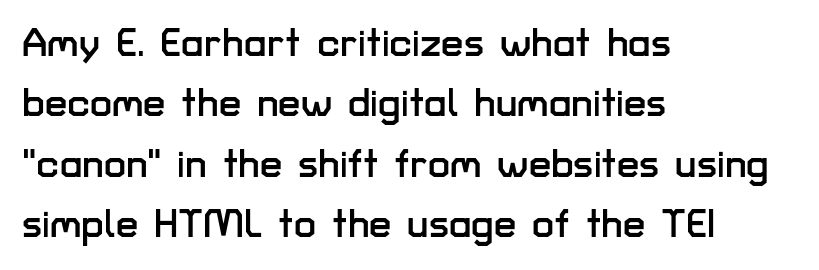
Is the block centered? No — it sits flush against the left margin. Has an underline been added? It has not. Students, observe: this is what conventionally led text looks like. Proportional: the letters do not fall into vertical columns. No italicization has been applied; the sample stays upright.
